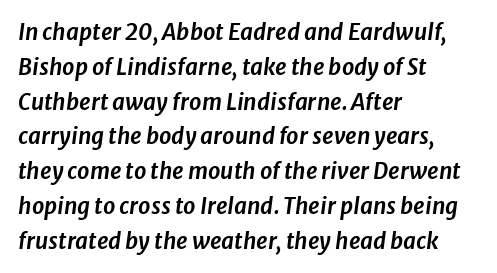
The image shows 22 px text type, italic (leaning right); set left-aligned, normal line spacing (1.58x), normal letter spacing, not underlined.
